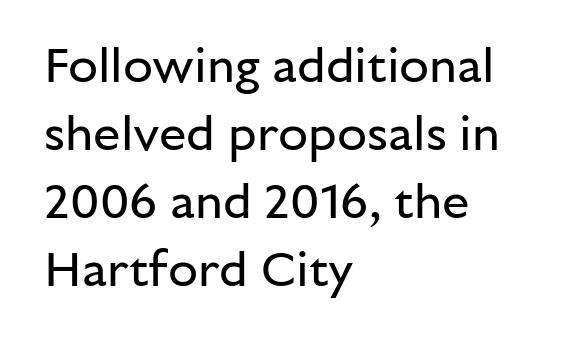
Line starts are locked; line ends wander. Words float on clear page, feet unadorned. Stroke thickness stays within the range of a standard reading face or lighter. Do the characters align in a grid? No, the font is proportional. The rendering uses a moderate line-height, typical for paragraphs.
